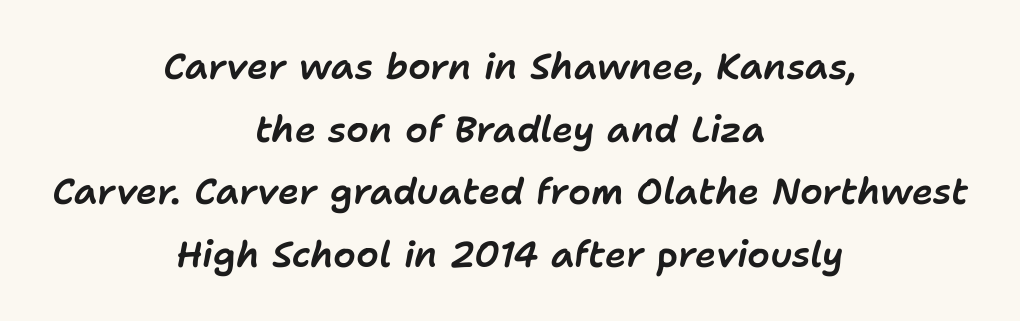
Q: Is the text italic (slanted)? A: Yes, it leans right by about 11 degrees.
Q: Is the text underlined? A: No.
Q: How is the paragraph aligned? A: Centered.
Q: Is the spacing between letters normal or unusually wide? A: Normal.
Q: Width (condensed, normal, or wide)? A: Normal.
Q: Stroke contrast? A: Low.
Q: x-height? A: Medium.
Q: Monospaced? A: No.
